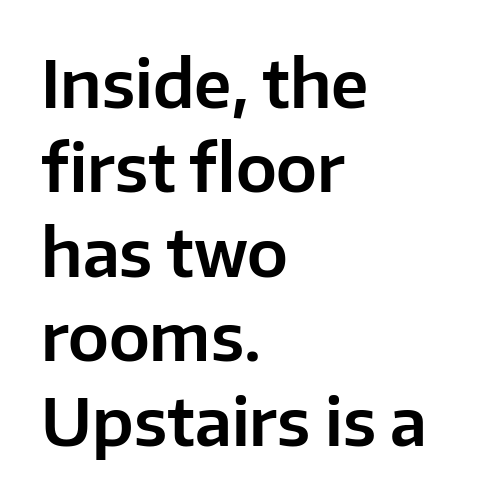
Q: Is the text italic (slanted)? A: No, it is upright.
Q: Is the typeface a serif or a sans-serif typeface? A: Sans-serif.
Q: Is the text underlined? A: No.
Q: How is the paragraph aligned? A: Left-aligned.
Q: Is the spacing between letters normal or unusually wide? A: Normal.
Q: Is the spacing between lines tight, normal or loose? A: Normal.
Q: Width (condensed, normal, or wide)? A: Normal.
Q: Stroke contrast? A: Low.
Q: x-height? A: Medium.
Q: Monospaced? A: No.
